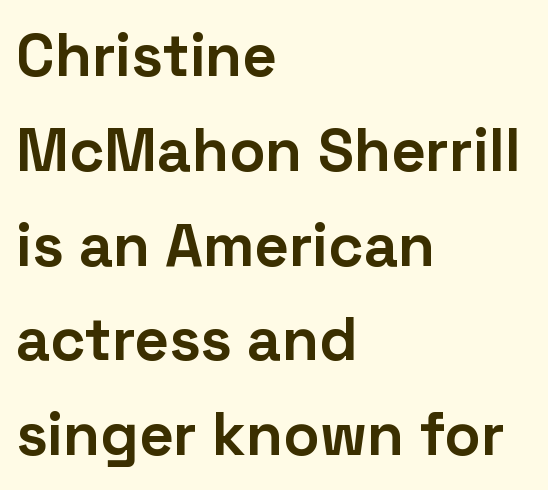
The image shows 60 px bold sans-serif type, upright; set left-aligned, normal line spacing (1.58x), normal letter spacing, not underlined; low stroke contrast and a medium x-height.
